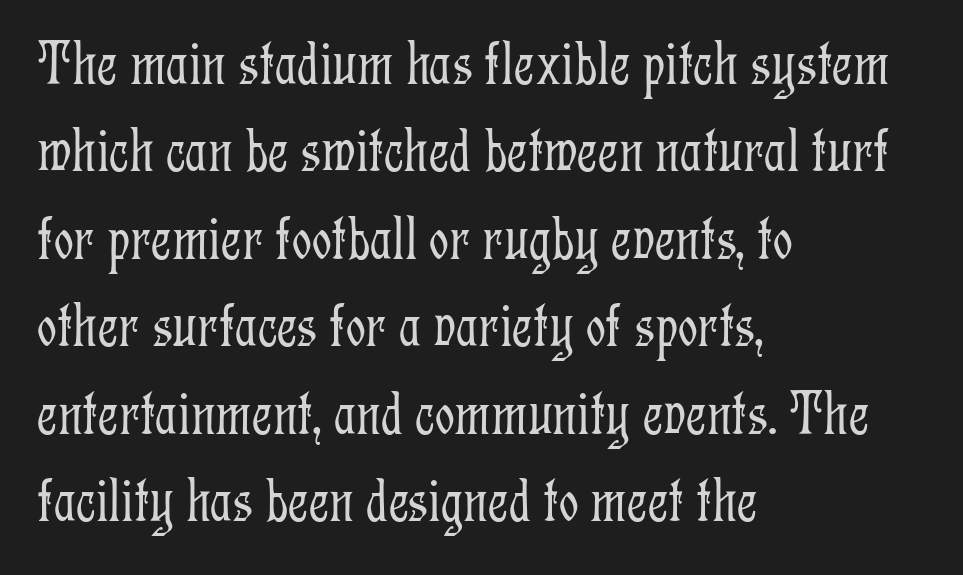
The image shows 62 px light, condensed serif type, upright; set left-aligned, normal line spacing (1.41x), normal letter spacing, not underlined; low stroke contrast and a medium x-height.
